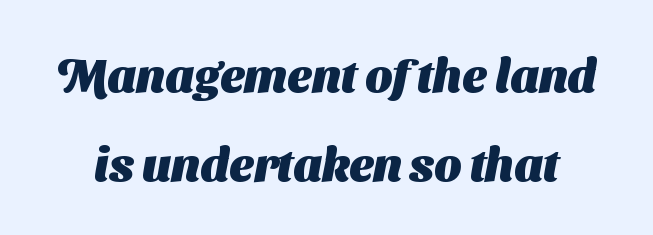
Q: Is the text bold? A: Yes.
Q: Is the typeface a serif or a sans-serif typeface? A: Sans-serif.
Q: Is the text underlined? A: No.
Q: Is the spacing between letters normal or unusually wide? A: Normal.
Q: Is the spacing between lines tight, normal or loose? A: Loose.
Q: Width (condensed, normal, or wide)? A: Normal.
Q: Stroke contrast? A: Medium.
Q: x-height? A: Medium.
Q: Monospaced? A: No.
